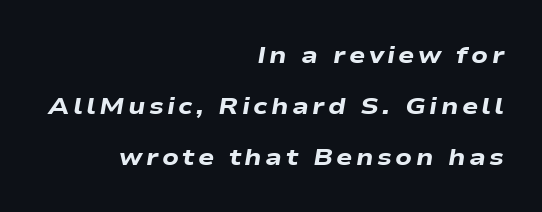
Q: Is the text bold? A: Yes.
Q: Is the text italic (slanted)? A: Yes, it leans right by about 9 degrees.
Q: Is the text underlined? A: No.
Q: How is the paragraph aligned? A: Right-aligned.
Q: Is the spacing between lines tight, normal or loose? A: Loose.
